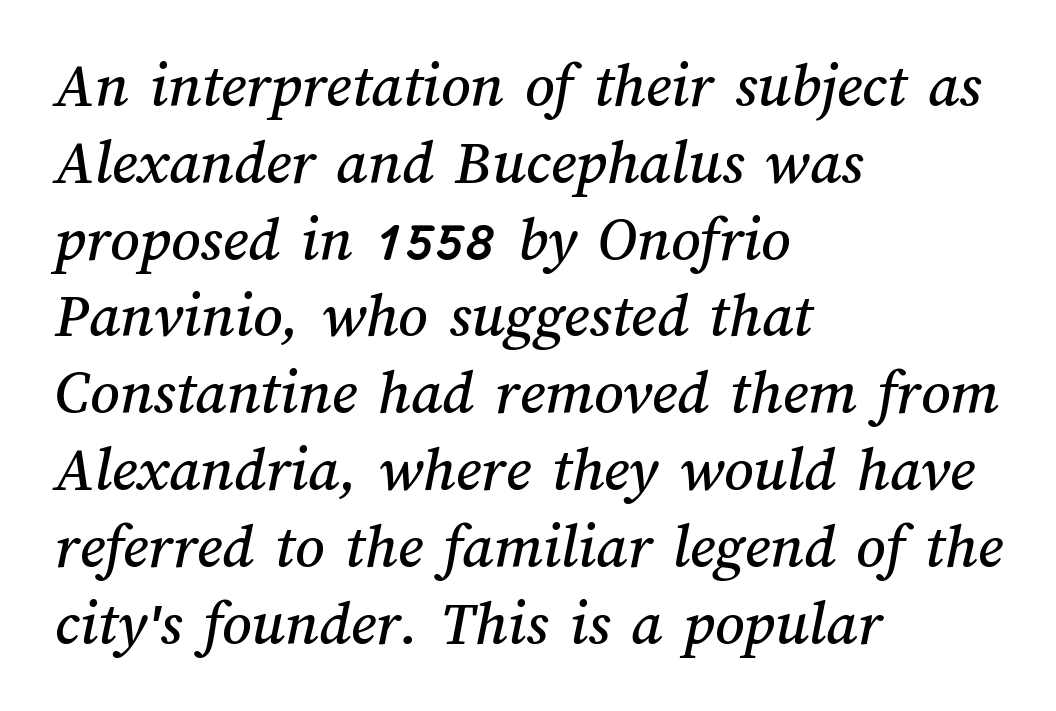
{"width": "normal", "stroke_contrast": "medium", "x_height": "medium", "monospaced": "no", "underline": "no", "align": "left", "line_spacing_ratio": 1.2, "letter_spacing": "normal", "letter_spacing_em": 0.0, "glyph_px": 64}
